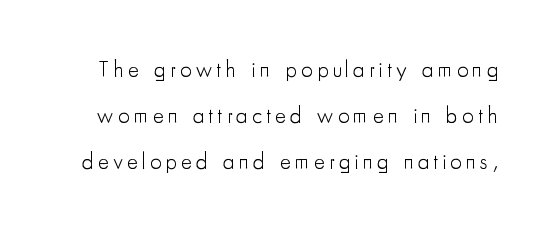
Q: Is the text bold? A: No.
Q: Is the text italic (slanted)? A: No, it is upright.
Q: Is the text underlined? A: No.
Q: Is the spacing between lines tight, normal or loose? A: Loose.
